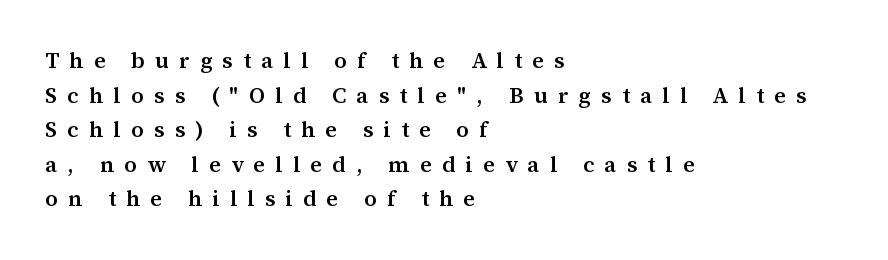
The lines are quadded left. Observe the wide spacing: letters keep a clear distance from each other. The font is running at a semibold setting, under full bold. Nope, not italic — everything's standing straight. Compared with typical paragraphs, the rows here are spaced about the same. Unmarked baselines from the first word to the last.
